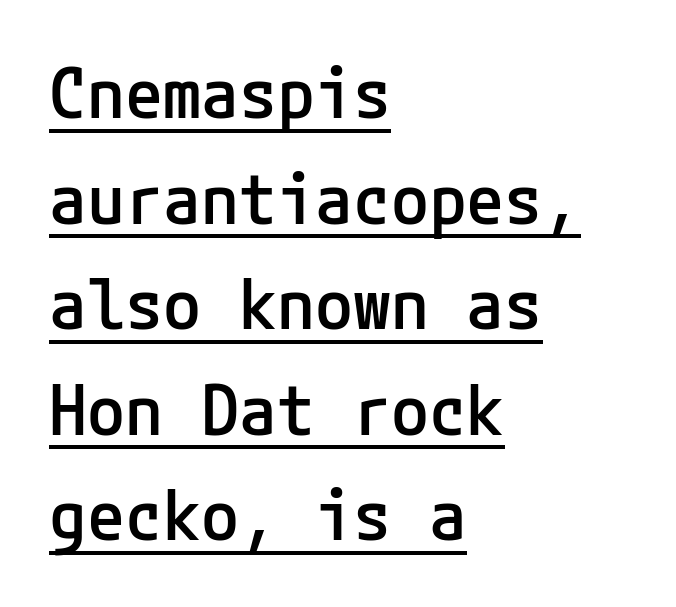
Letterform terminals end flat and unadorned throughout the passage. The typesetter has applied underlining to the passage shown. Honestly, the letter spacing is just normal — you wouldn't notice it. When letters stand straight like this, we call the style roman or upright. Emphasis by weight is partial: semibold.
